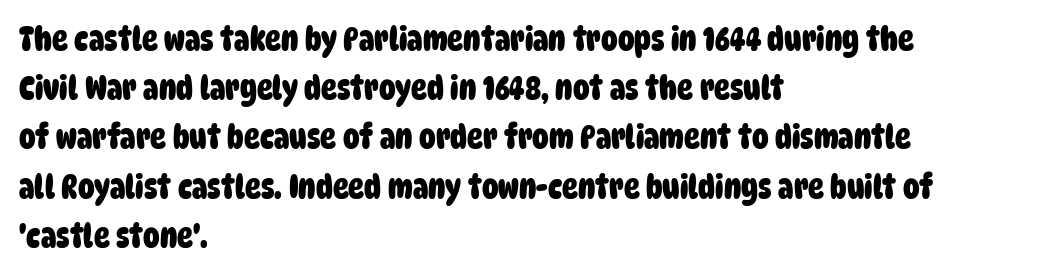
{"serif": "no", "bold": "yes", "weight": "heavy", "width": "condensed", "stroke_contrast": "low", "x_height": "large", "monospaced": "no", "underline": "no", "align": "left", "line_spacing": "normal", "line_spacing_ratio": 1.49, "letter_spacing": "normal", "letter_spacing_em": 0.0, "glyph_px": 33}
